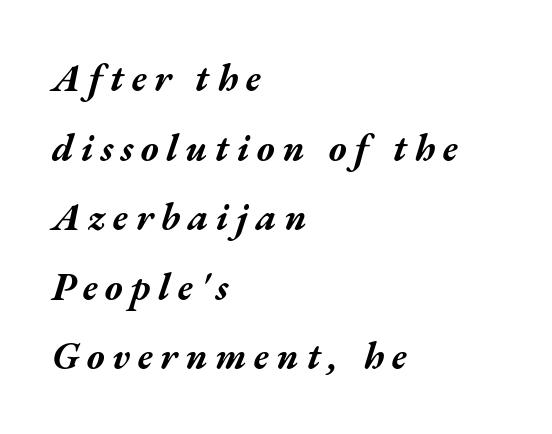
Q: Is the text bold? A: Yes.
Q: Is the text italic (slanted)? A: Yes, it leans right by about 17 degrees.
Q: Is the text underlined? A: No.
Q: How is the paragraph aligned? A: Left-aligned.
Q: Is the spacing between letters normal or unusually wide? A: Unusually wide.
Q: Width (condensed, normal, or wide)? A: Wide.
Q: Stroke contrast? A: Medium.
Q: x-height? A: Medium.
Q: Monospaced? A: No.
